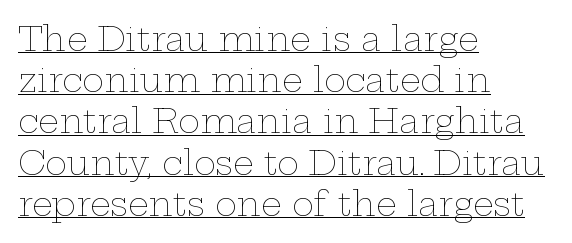
{"italic": "no", "bold": "no", "weight": "thin", "width": "wide", "stroke_contrast": "low", "x_height": "medium", "monospaced": "no", "underline": "yes", "align": "left", "line_spacing": "normal", "line_spacing_ratio": 1.25, "letter_spacing": "normal", "letter_spacing_em": 0.0, "glyph_px": 33}
